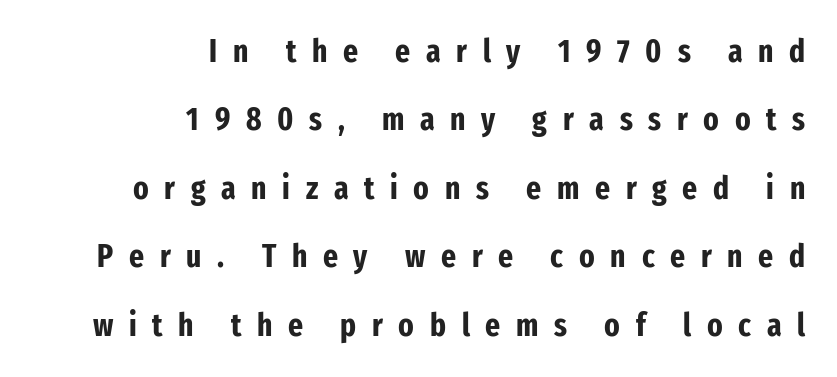
Q: Is the text bold? A: Yes.
Q: Is the text italic (slanted)? A: No, it is upright.
Q: Is the typeface a serif or a sans-serif typeface? A: Sans-serif.
Q: Is the text underlined? A: No.
Q: How is the paragraph aligned? A: Right-aligned.
Q: Is the spacing between letters normal or unusually wide? A: Unusually wide.
Q: Is the spacing between lines tight, normal or loose? A: Loose.
Q: Width (condensed, normal, or wide)? A: Condensed.
Q: Stroke contrast? A: Low.
Q: x-height? A: Medium.
Q: Monospaced? A: No.
